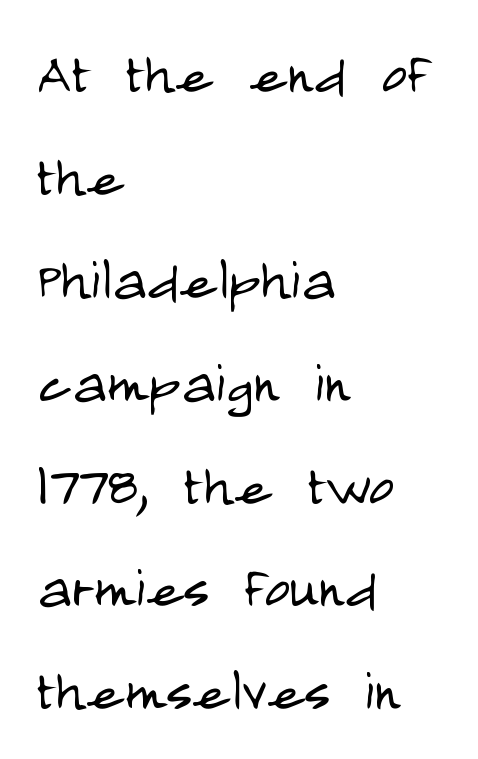
The passage shown has conventional tracking throughout. Descenders hang freely into open space. Varying glyph widths throughout — classic text-font behaviour. Rows of type keep a routine distance in the vertical direction.
